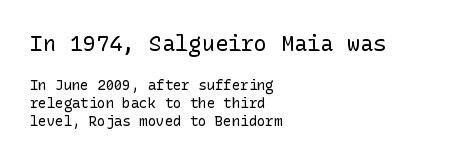
The image shows 22 px text type, upright; set left-aligned, normal line spacing (1.29x), normal letter spacing, not underlined; the first (top) block is 1.57x larger.
